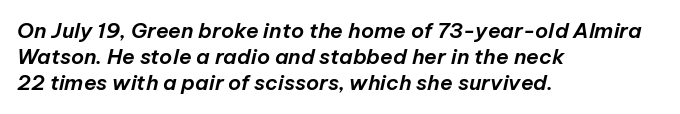
Q: Is the text italic (slanted)? A: Yes, it leans right by about 12 degrees.
Q: Is the text underlined? A: No.
Q: How is the paragraph aligned? A: Left-aligned.
Q: Is the spacing between letters normal or unusually wide? A: Normal.
